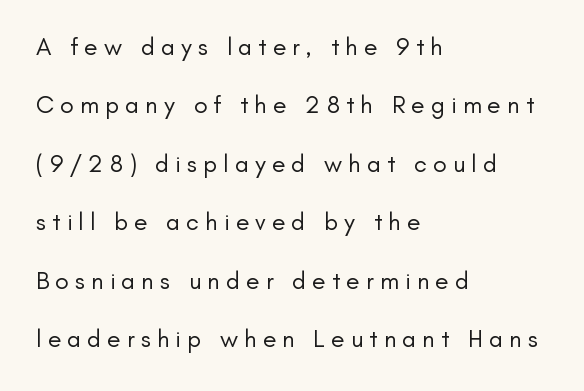
{"italic": "no", "bold": "no", "underline": "no", "align": "left", "line_spacing": "loose", "line_spacing_ratio": 2.34, "letter_spacing": "wide", "letter_spacing_em": 0.24, "glyph_px": 25}
